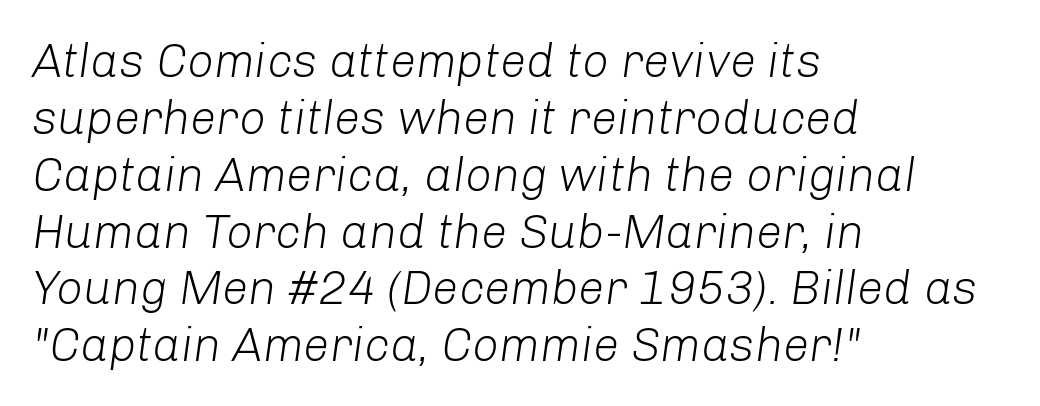
Characters follow at the spacing the type designer built in. The characters are drawn with everyday or finer stroke widths. Designer's note — italics engaged. Character widths vary here, with narrow letters taking less room than wide ones.
